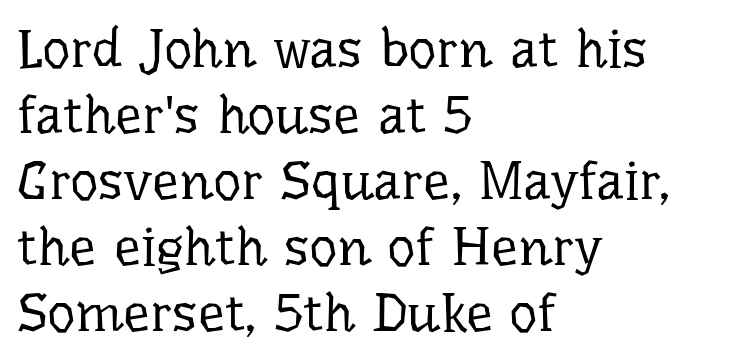
Q: Is the text bold? A: No.
Q: Is the text italic (slanted)? A: No, it is upright.
Q: Is the typeface a serif or a sans-serif typeface? A: Serif.
Q: Is the text underlined? A: No.
Q: How is the paragraph aligned? A: Left-aligned.
Q: Is the spacing between letters normal or unusually wide? A: Normal.
Q: Width (condensed, normal, or wide)? A: Normal.
Q: Stroke contrast? A: Low.
Q: x-height? A: Medium.
Q: Monospaced? A: No.
